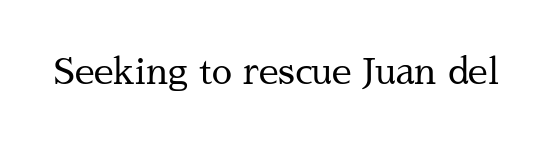
Anything drawn beneath the words? Only blank space. The weight would be labelled regular, book, light, or lighter still. Looks like regular typesetting: each glyph gets only the width it needs. Is the letter spacing exaggerated? No — it looks like the ordinary default. Typographically, this falls in the serif category. The axis of the letterforms is exactly vertical.
